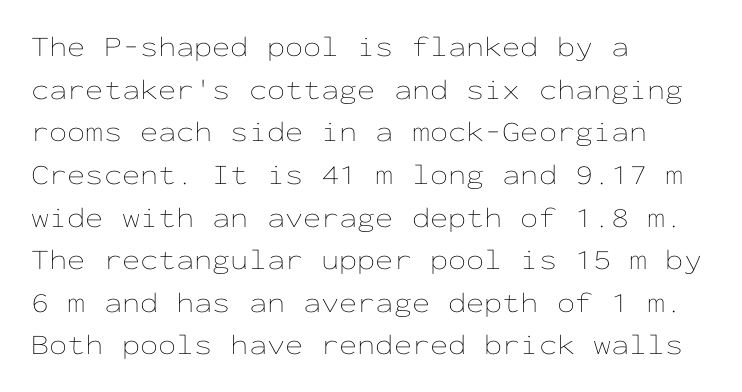
Q: Is the text bold? A: No.
Q: Is the text italic (slanted)? A: No, it is upright.
Q: Is the text underlined? A: No.
Q: How is the paragraph aligned? A: Left-aligned.
Q: Is the spacing between letters normal or unusually wide? A: Normal.
Q: Is the spacing between lines tight, normal or loose? A: Normal.
Q: Width (condensed, normal, or wide)? A: Wide.
Q: Stroke contrast? A: Low.
Q: x-height? A: Medium.
Q: Monospaced? A: Yes.
